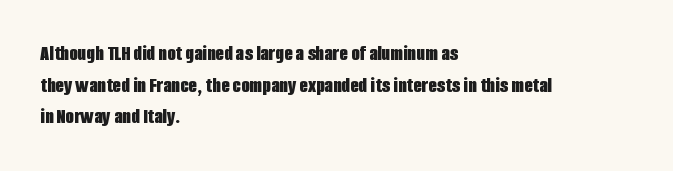
Q: Is the text bold? A: Yes.
Q: Is the text italic (slanted)? A: No, it is upright.
Q: Is the text underlined? A: No.
Q: How is the paragraph aligned? A: Left-aligned.
Q: Is the spacing between letters normal or unusually wide? A: Normal.
Q: Is the spacing between lines tight, normal or loose? A: Normal.
